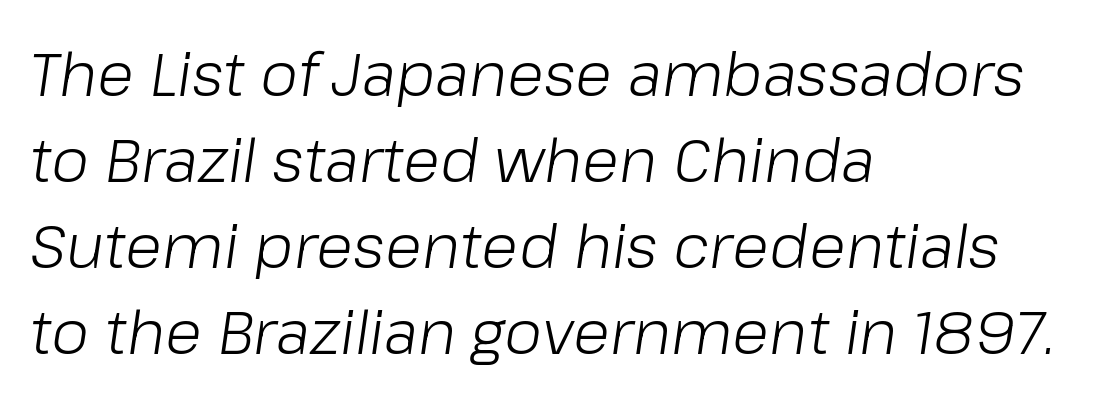
Q: Is the text bold? A: No.
Q: Is the text italic (slanted)? A: Yes, it leans right by about 8 degrees.
Q: Is the text underlined? A: No.
Q: How is the paragraph aligned? A: Left-aligned.
Q: Is the spacing between letters normal or unusually wide? A: Normal.
Q: Is the spacing between lines tight, normal or loose? A: Normal.
Q: Width (condensed, normal, or wide)? A: Normal.
Q: Stroke contrast? A: Low.
Q: x-height? A: Medium.
Q: Monospaced? A: No.
